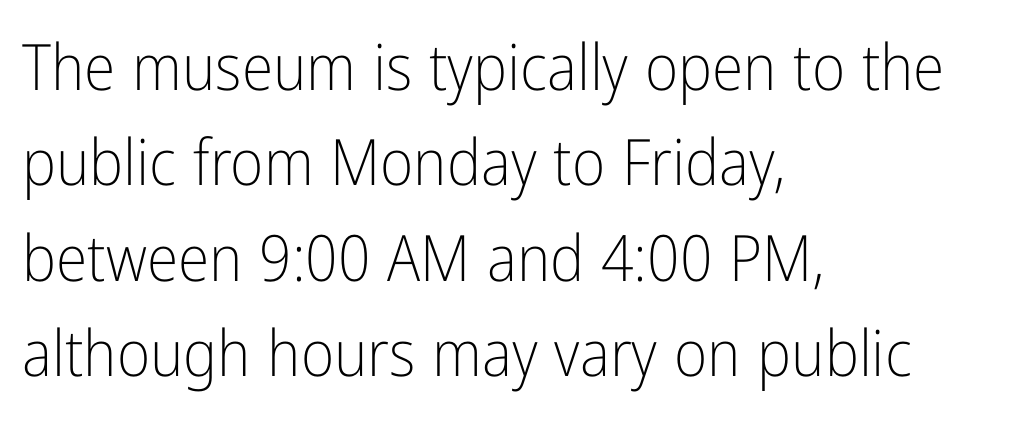
No heavy texture on the line: the type isn't bold. The typography opts for an upright posture over an oblique one. The characters display no serif detailing; their extremities are plain. Leading matches the norm, producing a regular column.
